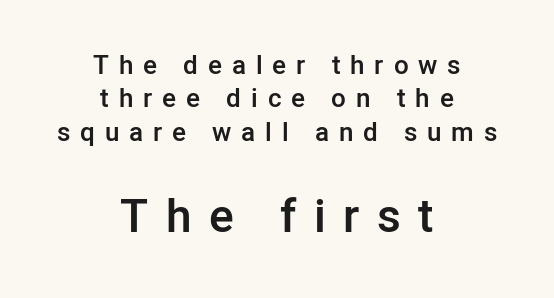
{"serif": "no", "italic": "no", "bold": "semi", "weight": "semibold", "width": "normal", "stroke_contrast": "low", "x_height": "medium", "monospaced": "no", "underline": "no", "align": "center", "line_spacing": "normal", "line_spacing_ratio": 1.28, "letter_spacing": "wide", "letter_spacing_em": 0.38, "larger_block": "second", "size_ratio": 1.77, "glyph_px": 46}
